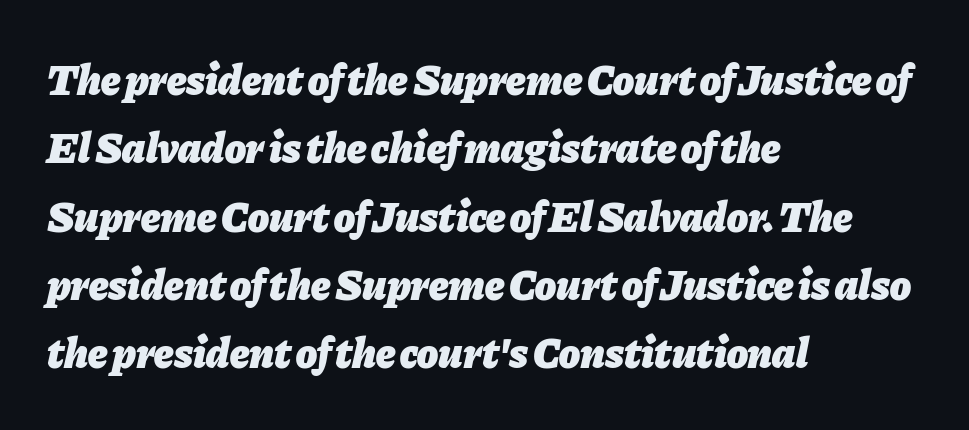
Q: Is the text bold? A: Yes.
Q: Is the text italic (slanted)? A: Yes, it leans right by about 11 degrees.
Q: Is the text underlined? A: No.
Q: How is the paragraph aligned? A: Left-aligned.
Q: Is the spacing between letters normal or unusually wide? A: Normal.
Q: Is the spacing between lines tight, normal or loose? A: Normal.
Q: Width (condensed, normal, or wide)? A: Normal.
Q: Stroke contrast? A: Low.
Q: x-height? A: Medium.
Q: Monospaced? A: No.
